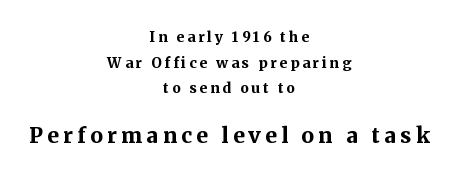
Q: Is the text bold? A: Yes.
Q: Is the text italic (slanted)? A: No, it is upright.
Q: Is the text underlined? A: No.
Q: How is the paragraph aligned? A: Centered.
Q: Is the spacing between letters normal or unusually wide? A: Unusually wide.
Q: Which block of text is set in a larger size, the first (top) or the second (bottom)? A: The second (bottom) one.
